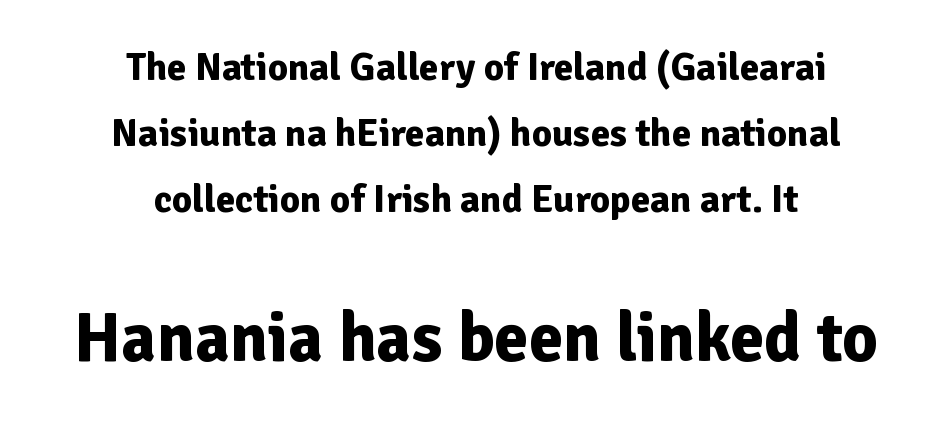
The image shows 69 px bold sans-serif type, upright; set centered, normal line spacing (1.69x), normal letter spacing, not underlined; the second (bottom) block is 1.77x larger; low stroke contrast and a medium x-height.
